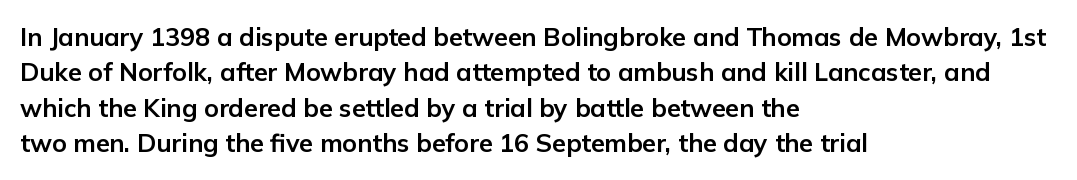
The image shows 25 px bold type, upright; set left-aligned, normal line spacing (1.42x), normal letter spacing, not underlined.
